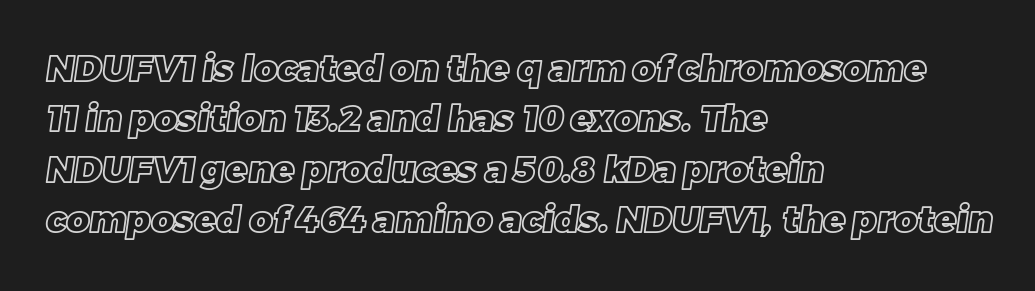
The image shows 36 px text type; set left-aligned, normal line spacing (1.4x), normal letter spacing, not underlined; a large x-height.
